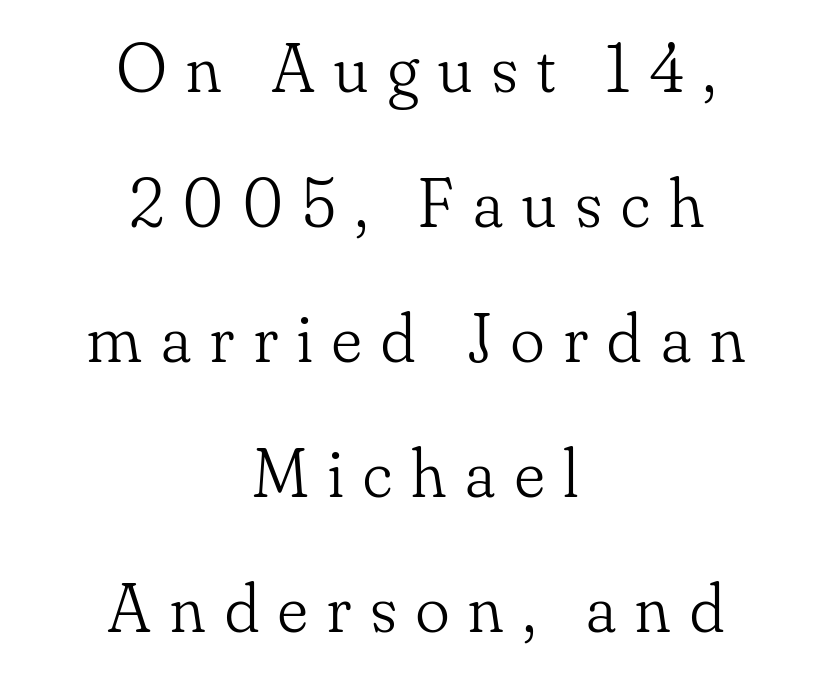
{"serif": "yes", "italic": "no", "bold": "no", "weight": "light", "width": "normal", "stroke_contrast": "low", "x_height": "small", "monospaced": "no", "underline": "no", "align": "center", "line_spacing": "loose", "line_spacing_ratio": 1.93, "letter_spacing": "wide", "letter_spacing_em": 0.28, "glyph_px": 70}
